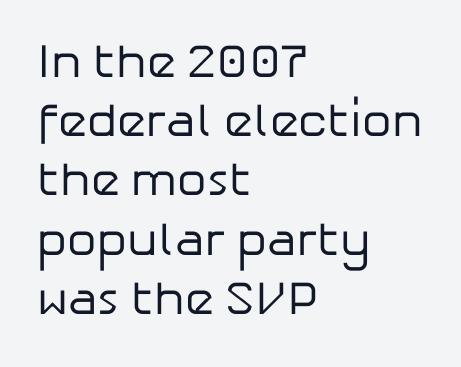
The image shows 47 px regular-weight sans-serif type, upright; set left-aligned, normal line spacing (1.26x), normal letter spacing, not underlined; low stroke contrast and a medium x-height.
